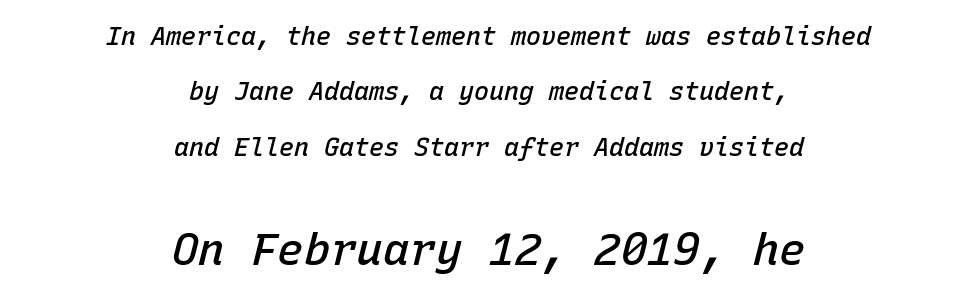
Notice how the stems are inclined rather than vertical — that's the hallmark of italics. The words here are not underlined. Is there much room between lines? Yes — plenty of vertical air separates them. These lines keep a tight, regular rhythm from letter to letter. The rag falls on both sides of this text block equally.
